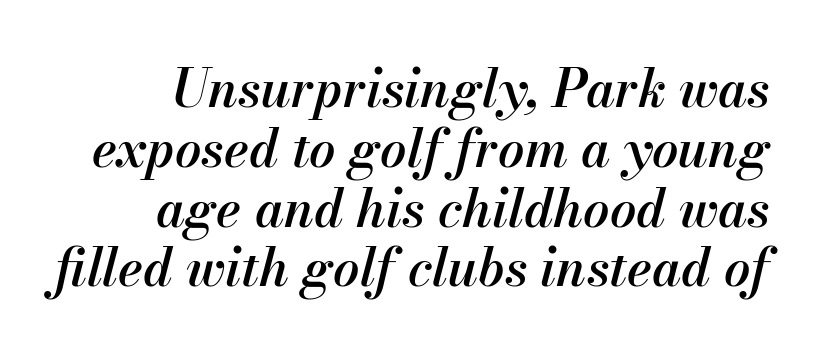
{"italic": "yes", "lean": "right", "slant_degrees": 13, "bold": "semi", "weight": "semibold", "width": "normal", "stroke_contrast": "medium", "x_height": "small", "monospaced": "no", "underline": "no", "line_spacing": "tight", "line_spacing_ratio": 1.15, "letter_spacing": "normal", "letter_spacing_em": 0.0, "glyph_px": 52}
